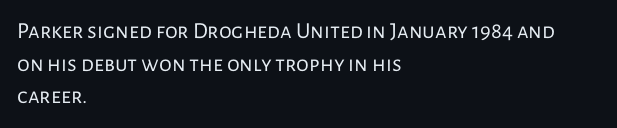
Characters follow at the spacing the type designer built in. The letterforms sit at book weight or below. Rendered with straight, roman letterforms. The rows are spaced the way most documents space them. The strip under each line holds only bare page.
